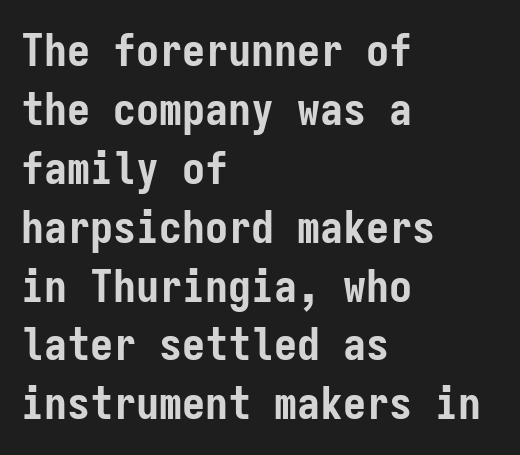
The image shows 46 px semibold, condensed sans-serif type, upright, monospaced; set left-aligned, normal line spacing (1.28x), normal letter spacing, not underlined; low stroke contrast and a medium x-height.
